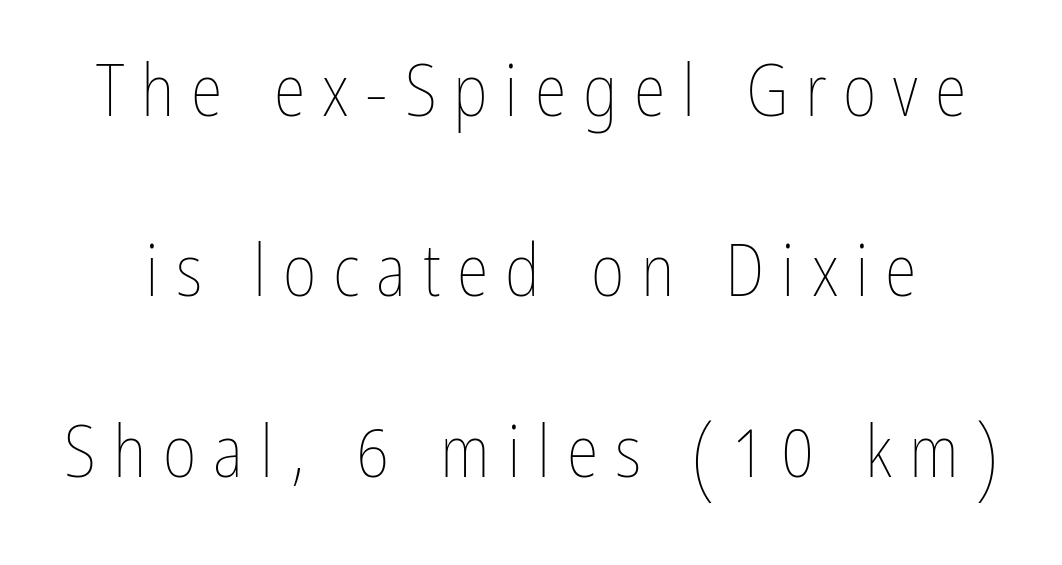
Q: Is the text bold? A: No.
Q: Is the text italic (slanted)? A: No, it is upright.
Q: Is the text underlined? A: No.
Q: Is the spacing between letters normal or unusually wide? A: Unusually wide.
Q: Is the spacing between lines tight, normal or loose? A: Loose.
Q: Width (condensed, normal, or wide)? A: Condensed.
Q: Stroke contrast? A: Low.
Q: x-height? A: Medium.
Q: Monospaced? A: No.
